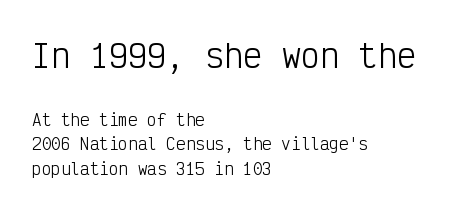
The image shows 32 px light, condensed sans-serif type, upright, monospaced; set left-aligned, normal line spacing (1.56x), normal letter spacing, not underlined; the first (top) block is 2.0x larger; low stroke contrast and a medium x-height.
